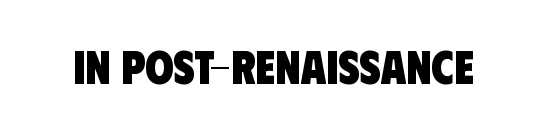
Q: Is the text bold? A: Yes.
Q: Is the typeface a serif or a sans-serif typeface? A: Sans-serif.
Q: Is the text underlined? A: No.
Q: Is the spacing between letters normal or unusually wide? A: Normal.
Q: Width (condensed, normal, or wide)? A: Condensed.
Q: Stroke contrast? A: Low.
Q: x-height? A: Large.
Q: Monospaced? A: No.
